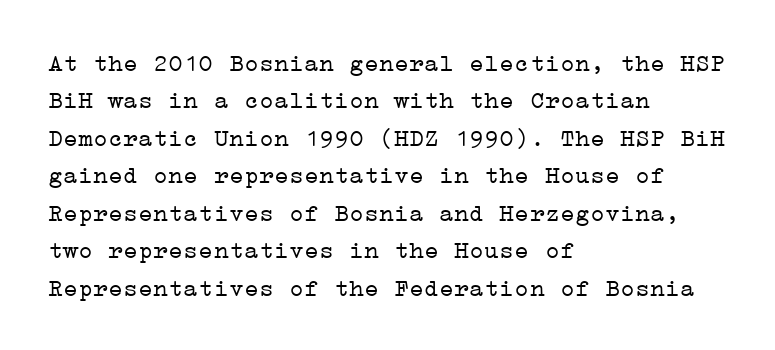
In CSS terms this would be text-align: left. Descenders are the only things crossing below the line. One glance says typical: line gaps are just what's usual. This is the regular roman posture of the typeface.
